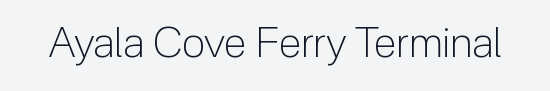
Descender tails drop into unmarked territory. The typeface chosen for these lines omits serifs. This is not heavy type; no bold has been used. Observe the ordinary spacing: letters are neighbours, not strangers. Tall strokes in this sample are plumb rather than angled.
